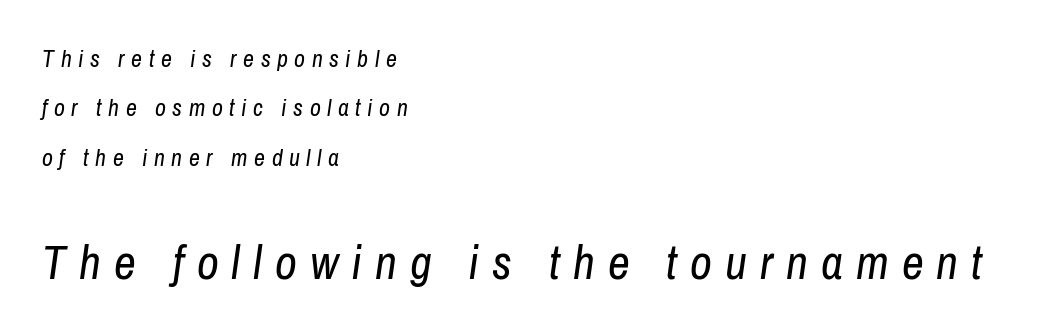
The image shows 48 px regular-weight, condensed type, italic (leaning right); set left-aligned, loose line spacing (2.06x), unusually wide letter spacing (+0.27 em), not underlined; the second (bottom) block is 2.0x larger; low stroke contrast and a medium x-height.
